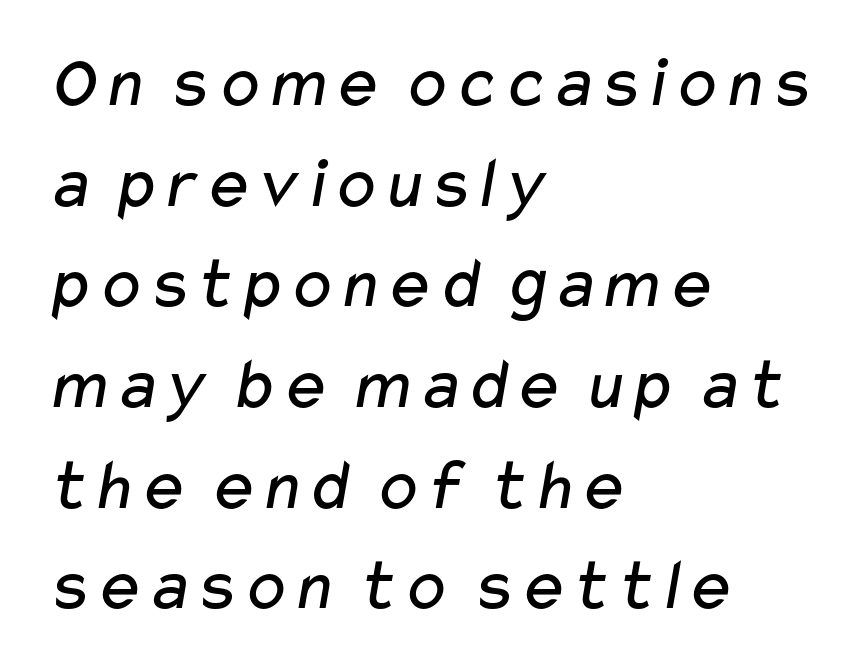
Q: Is the text bold? A: No.
Q: Is the typeface a serif or a sans-serif typeface? A: Sans-serif.
Q: Is the text underlined? A: No.
Q: How is the paragraph aligned? A: Left-aligned.
Q: Is the spacing between letters normal or unusually wide? A: Normal.
Q: Is the spacing between lines tight, normal or loose? A: Normal.
Q: Width (condensed, normal, or wide)? A: Wide.
Q: Stroke contrast? A: Low.
Q: x-height? A: Medium.
Q: Monospaced? A: No.
